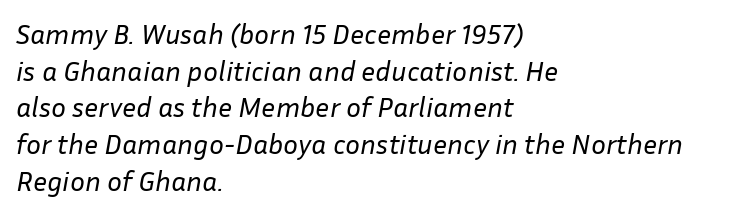
The image shows 28 px regular-weight type, italic (leaning right); set left-aligned, normal line spacing (1.31x), normal letter spacing, not underlined; low stroke contrast and a medium x-height.
